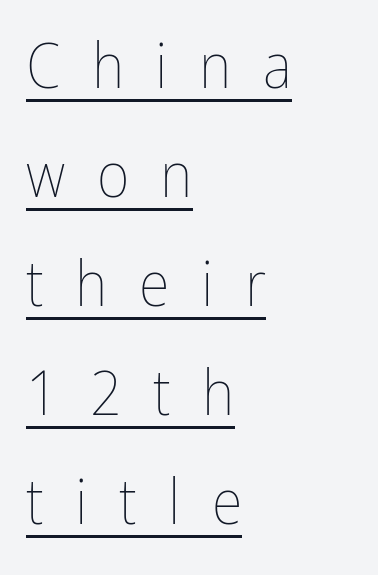
Q: Is the text bold? A: No.
Q: Is the text italic (slanted)? A: No, it is upright.
Q: Is the text underlined? A: Yes.
Q: How is the paragraph aligned? A: Left-aligned.
Q: Is the spacing between letters normal or unusually wide? A: Unusually wide.
Q: Width (condensed, normal, or wide)? A: Condensed.
Q: Stroke contrast? A: Low.
Q: x-height? A: Medium.
Q: Monospaced? A: No.
